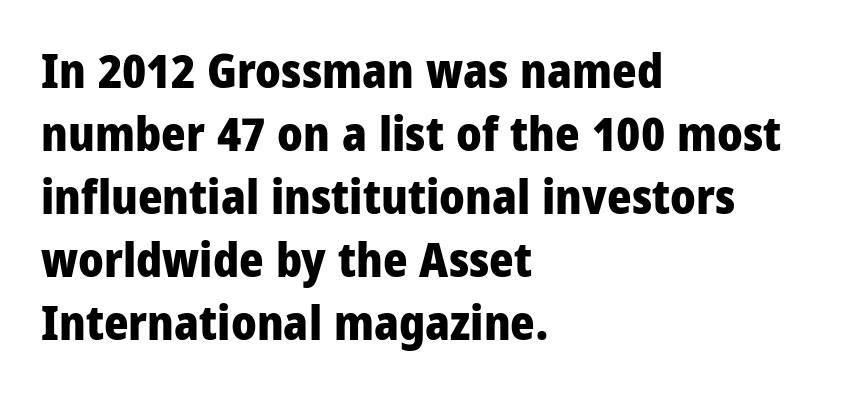
The image shows 47 px heavy, condensed sans-serif type, upright; set left-aligned, normal line spacing (1.34x), normal letter spacing, not underlined; low stroke contrast and a large x-height.
